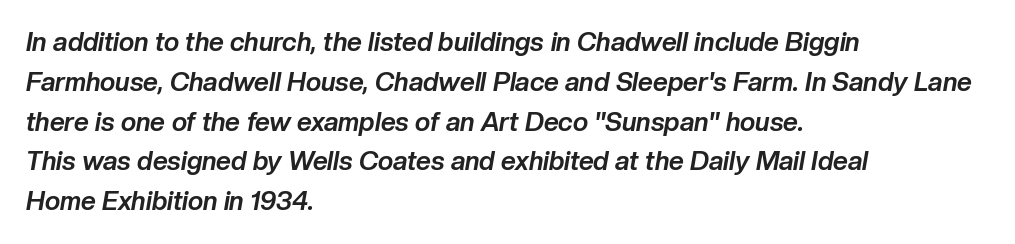
Descenders are the only things crossing below the line. Honestly, the row spacing looks completely unremarkable. Line beginnings align vertically; line endings do not. The strokes are fattened all the way to bold.
